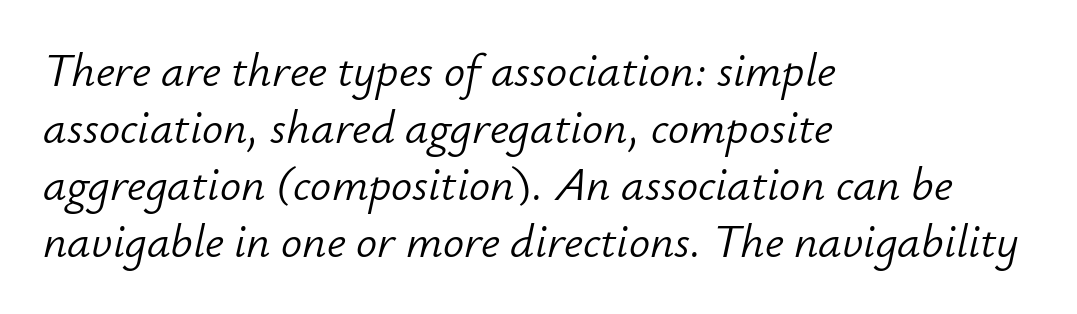
Q: Is the text bold? A: No.
Q: Is the text italic (slanted)? A: Yes, it leans right by about 12 degrees.
Q: Is the text underlined? A: No.
Q: How is the paragraph aligned? A: Left-aligned.
Q: Is the spacing between letters normal or unusually wide? A: Normal.
Q: Width (condensed, normal, or wide)? A: Normal.
Q: Stroke contrast? A: Low.
Q: x-height? A: Small.
Q: Monospaced? A: No.
